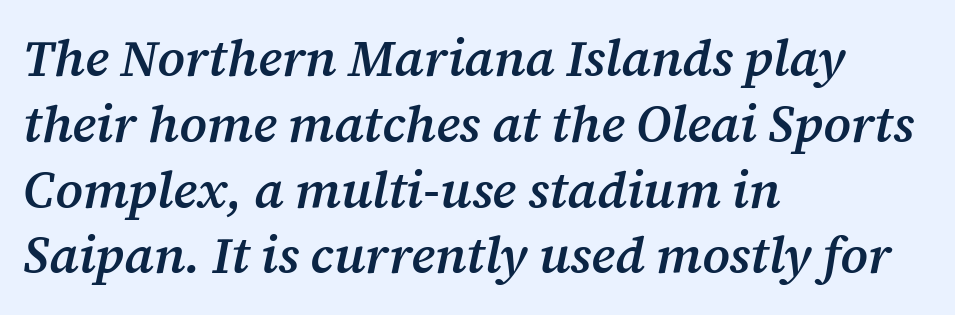
The image shows 51 px semibold serif type, italic (leaning right); set left-aligned, normal line spacing (1.29x), normal letter spacing, not underlined; medium stroke contrast and a medium x-height.
